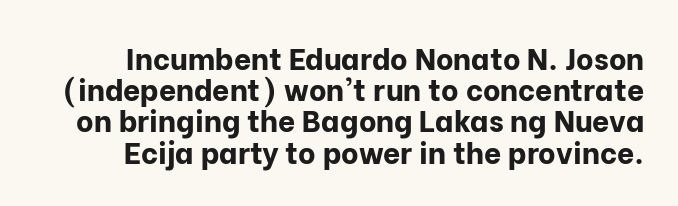
Its strokes are broad and dark, the hallmark of bold type. Vertically, the passage feels compressed, each row crowding the next. Does the type have serifs? No, each stem ends abruptly. Spacing between characters is what you'd get straight out of the box. The area under the type is left untouched.
